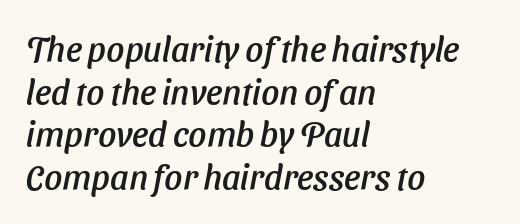
The gap between lines stays unmarked. Does the copy run flush right? No — it runs flush left. Students, note that the glyphs here touch the page at normal intervals. Each letter keeps its own natural width here, so spacing adapts to shape. The rendering applies a slant to the glyphs.
